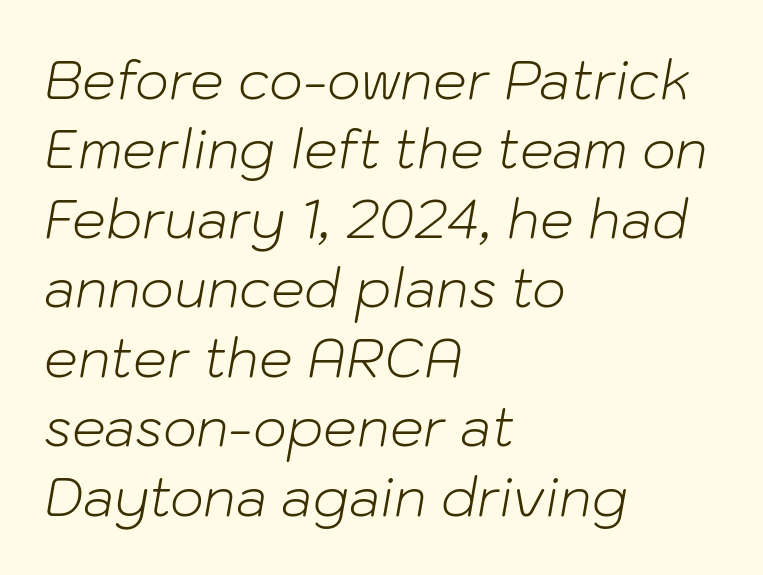
The image shows 53 px light type, italic (leaning right); set left-aligned, normal line spacing (1.31x), normal letter spacing, not underlined; low stroke contrast and a medium x-height.
